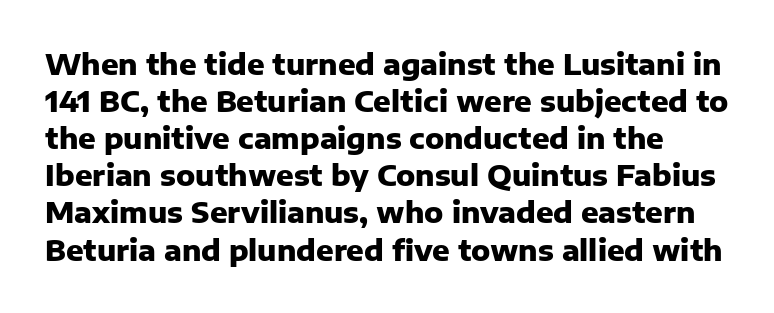
The image shows 29 px heavy sans-serif type, upright; set normal line spacing (1.28x), normal letter spacing, not underlined; low stroke contrast and a medium x-height.
